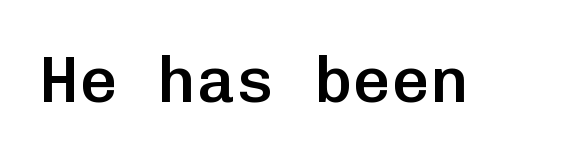
{"serif": "no", "italic": "no", "bold": "semi", "weight": "semibold", "width": "normal", "stroke_contrast": "low", "x_height": "medium", "monospaced": "yes", "underline": "no", "letter_spacing": "normal", "letter_spacing_em": 0.0, "glyph_px": 65}
